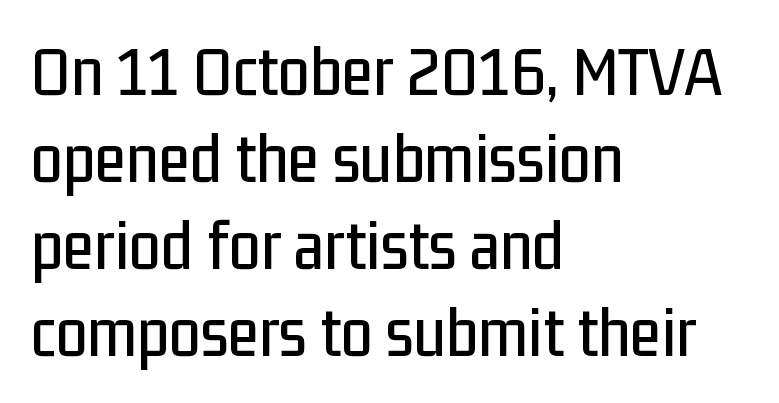
{"serif": "no", "italic": "no", "width": "condensed", "stroke_contrast": "low", "x_height": "medium", "monospaced": "no", "underline": "no", "align": "left", "line_spacing_ratio": 1.21, "letter_spacing": "normal", "letter_spacing_em": 0.0, "glyph_px": 72}
